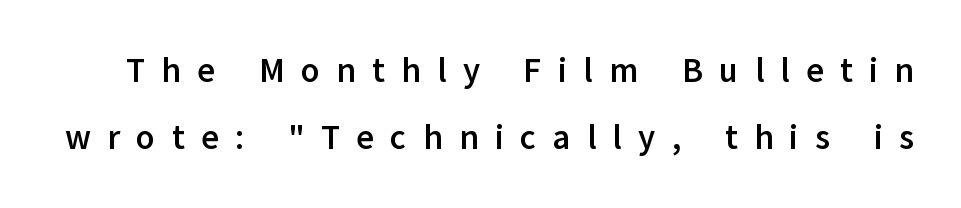
Q: Is the text bold? A: Yes.
Q: Is the text italic (slanted)? A: No, it is upright.
Q: Is the typeface a serif or a sans-serif typeface? A: Sans-serif.
Q: Is the text underlined? A: No.
Q: Is the spacing between letters normal or unusually wide? A: Unusually wide.
Q: Is the spacing between lines tight, normal or loose? A: Loose.
Q: Width (condensed, normal, or wide)? A: Normal.
Q: Stroke contrast? A: Low.
Q: x-height? A: Medium.
Q: Monospaced? A: No.
